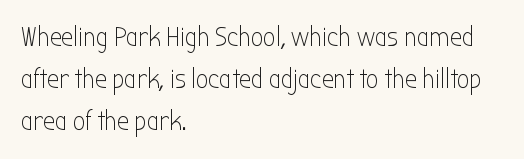
The image shows 27 px text type, upright; set left-aligned, normal line spacing (1.55x), normal letter spacing, not underlined.
